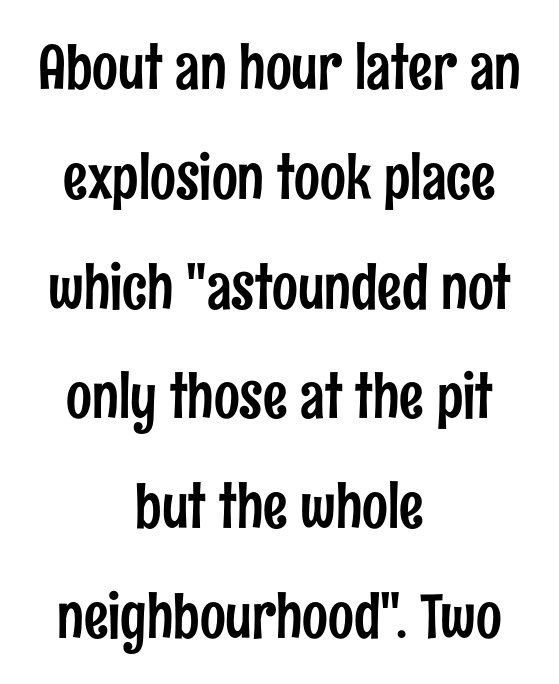
The image shows 61 px condensed sans-serif type, upright; set centered, line spacing 1.8x, normal letter spacing, not underlined; low stroke contrast and a medium x-height.
